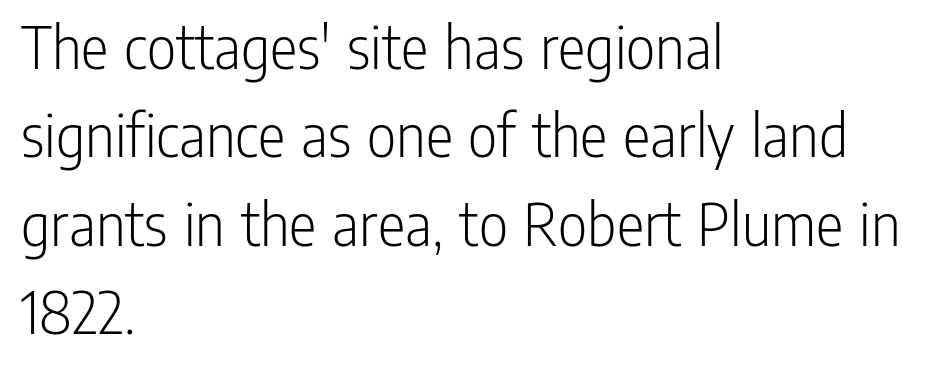
Q: Is the text bold? A: No.
Q: Is the text italic (slanted)? A: No, it is upright.
Q: Is the typeface a serif or a sans-serif typeface? A: Sans-serif.
Q: Is the text underlined? A: No.
Q: How is the paragraph aligned? A: Left-aligned.
Q: Is the spacing between letters normal or unusually wide? A: Normal.
Q: Is the spacing between lines tight, normal or loose? A: Normal.
Q: Width (condensed, normal, or wide)? A: Condensed.
Q: Stroke contrast? A: Low.
Q: x-height? A: Medium.
Q: Monospaced? A: No.
